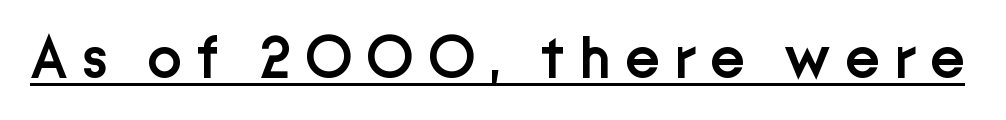
Q: Is the text bold? A: Semi-bold.
Q: Is the text italic (slanted)? A: No, it is upright.
Q: Is the typeface a serif or a sans-serif typeface? A: Sans-serif.
Q: Is the text underlined? A: Yes.
Q: Is the spacing between letters normal or unusually wide? A: Unusually wide.
Q: Width (condensed, normal, or wide)? A: Normal.
Q: Stroke contrast? A: Low.
Q: x-height? A: Medium.
Q: Monospaced? A: No.
